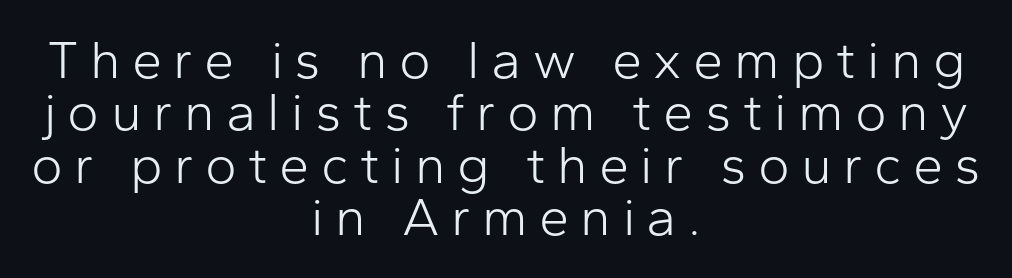
Line spacing here is tight. Teacher's note: observe the equal gaps on both sides — that is centered alignment. Letter spacing: wide. Honestly, there is no underline to notice here at all.
